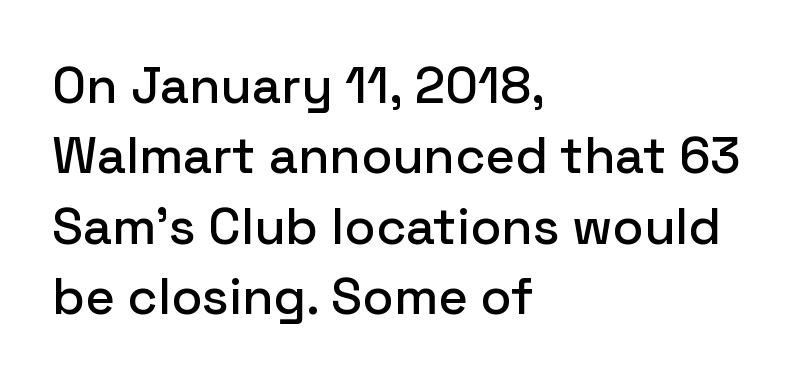
The image shows 51 px sans-serif type, upright; set left-aligned, normal line spacing (1.38x), normal letter spacing, not underlined; low stroke contrast and a medium x-height.
